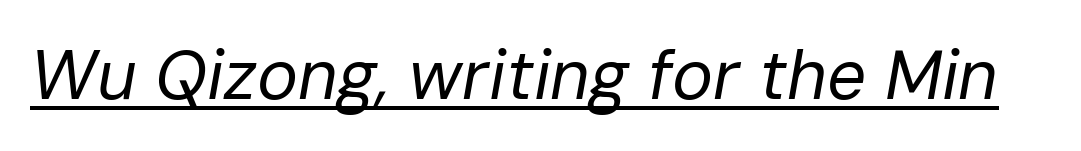
{"italic": "yes", "lean": "right", "slant_degrees": 10, "bold": "no", "weight": "regular", "width": "normal", "stroke_contrast": "low", "x_height": "medium", "monospaced": "no", "underline": "yes", "letter_spacing": "normal", "letter_spacing_em": 0.0, "glyph_px": 69}
